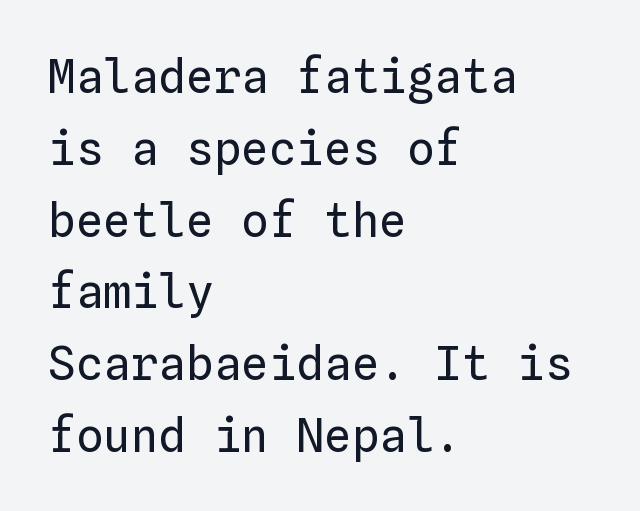
Each word holds together tightly as a unit, with standard inter-letter gaps. Line beginnings align vertically; line endings do not. A typesetter would call this leading conventional body-copy spacing. Does the lettering tilt? It doesn't — this is upright. This reads as an unemphasized weight, regular at the heaviest. No word sits above an underline.
